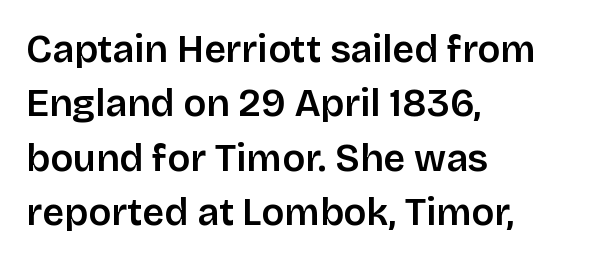
The image shows 38 px semibold sans-serif type, upright; set left-aligned, normal line spacing (1.43x), normal letter spacing, not underlined; low stroke contrast and a large x-height.
